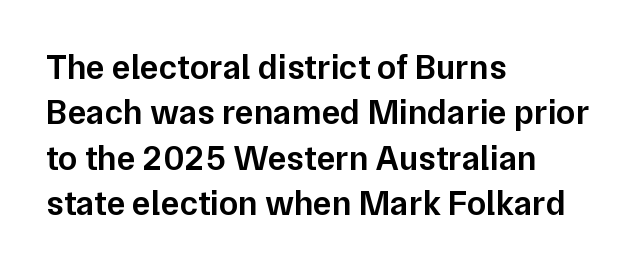
{"serif": "no", "italic": "no", "bold": "semi", "weight": "semibold", "width": "normal", "stroke_contrast": "low", "x_height": "medium", "monospaced": "no", "underline": "no", "align": "left", "line_spacing": "normal", "line_spacing_ratio": 1.3, "letter_spacing": "normal", "letter_spacing_em": 0.0, "glyph_px": 35}
